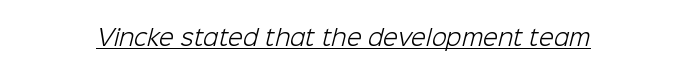
The passage shown is underscored from start to finish. Nobody touched the tracking dial on this one. No letter is thick-stroked: the sample isn't bold.
